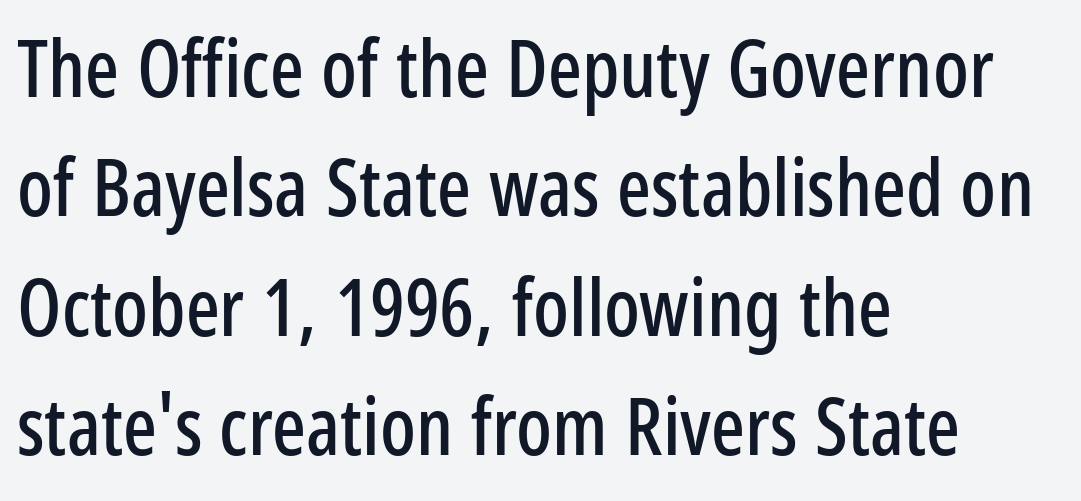
Q: Is the text italic (slanted)? A: No, it is upright.
Q: Is the typeface a serif or a sans-serif typeface? A: Sans-serif.
Q: Is the text underlined? A: No.
Q: How is the paragraph aligned? A: Left-aligned.
Q: Is the spacing between letters normal or unusually wide? A: Normal.
Q: Is the spacing between lines tight, normal or loose? A: Normal.
Q: Width (condensed, normal, or wide)? A: Condensed.
Q: Stroke contrast? A: Low.
Q: x-height? A: Medium.
Q: Monospaced? A: No.
